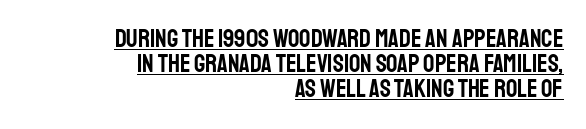
Q: Is the text italic (slanted)? A: No, it is upright.
Q: Is the text underlined? A: Yes.
Q: How is the paragraph aligned? A: Right-aligned.
Q: Is the spacing between letters normal or unusually wide? A: Normal.
Q: Is the spacing between lines tight, normal or loose? A: Tight.
